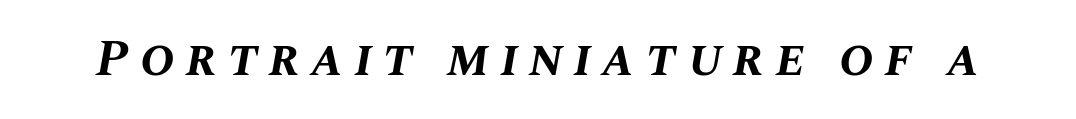
This sample has the flowing, uneven cadence of proportional lettering. Clear beneath every line of the passage. These lines carry a lot of weight — the face is fully bold. Tracking value appears strongly positive — letters spread wide. This sample uses an oblique cut, with every glyph tilted off the vertical.
